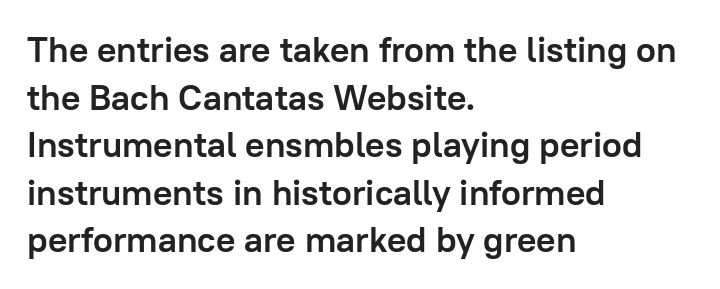
A dark, heavy texture on the line: the type is bold. Horizontal bands of white between lines are of average thickness. Is the letter spacing exaggerated? No — it looks like the ordinary default. All the whitespace from short lines collects on the right. In terms of posture, this sample is upright.
